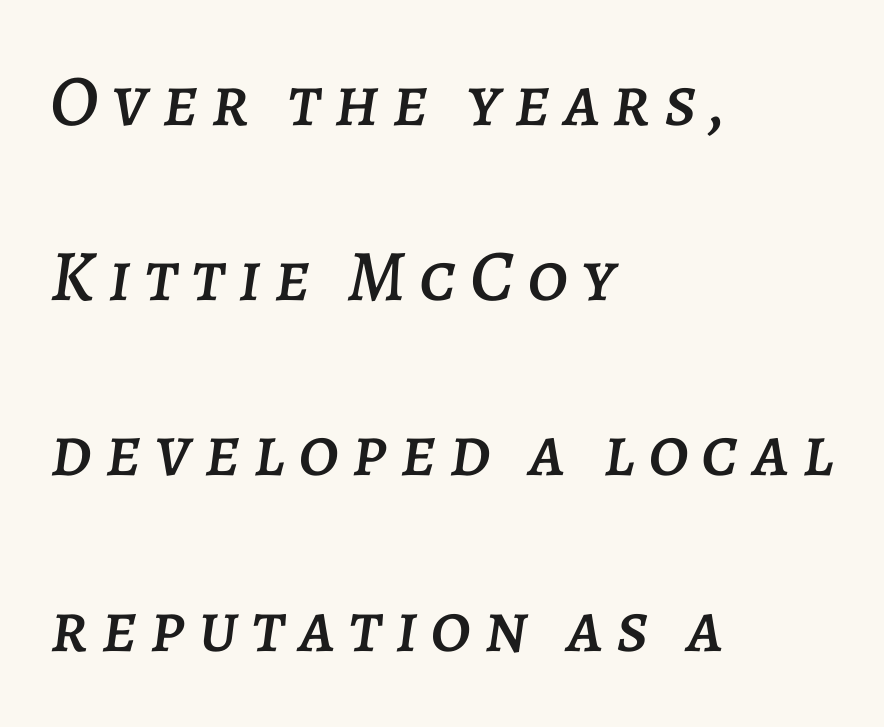
Q: Is the text italic (slanted)? A: Yes, it leans right by about 7 degrees.
Q: Is the text underlined? A: No.
Q: How is the paragraph aligned? A: Left-aligned.
Q: Is the spacing between lines tight, normal or loose? A: Loose.
Q: Width (condensed, normal, or wide)? A: Normal.
Q: Stroke contrast? A: Low.
Q: x-height? A: Large.
Q: Monospaced? A: No.
